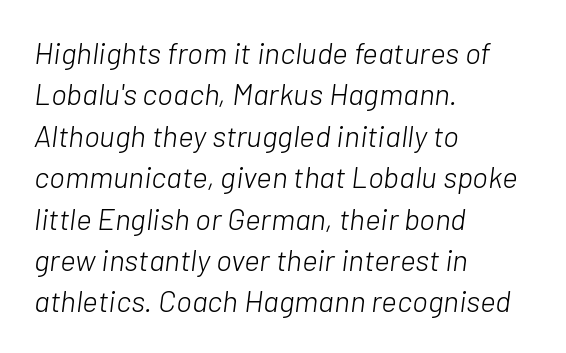
The image shows 30 px light type, italic (leaning right); set left-aligned, normal line spacing (1.38x), normal letter spacing, not underlined; low stroke contrast and a medium x-height.
